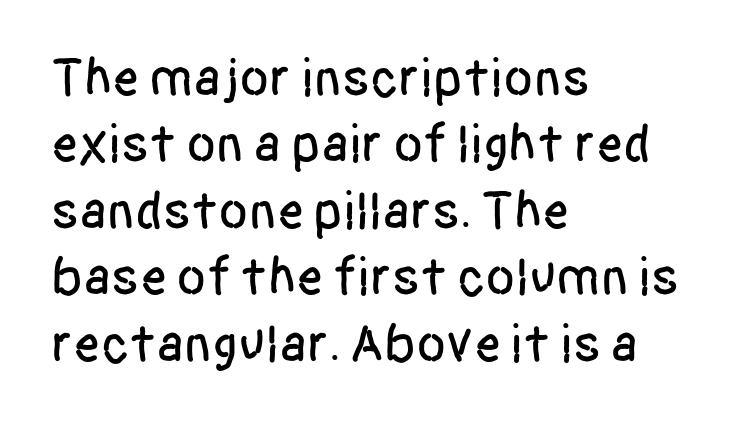
{"serif": "no", "italic": "no", "width": "condensed", "stroke_contrast": "low", "x_height": "large", "monospaced": "no", "underline": "no", "align": "left", "line_spacing_ratio": 1.23, "letter_spacing": "normal", "letter_spacing_em": 0.0, "glyph_px": 54}
